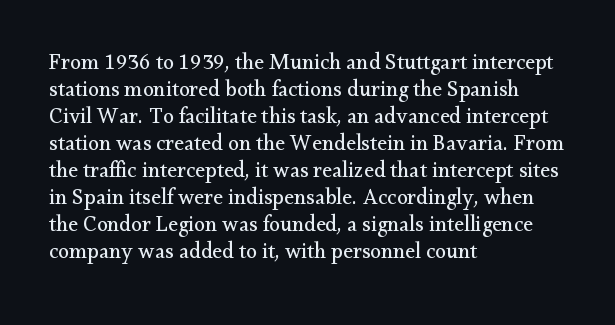
Beneath every word, the page is bare. The lettering holds an erect, upright posture throughout. Caption: face not bold, strokes unweighted. The gaps between neighbouring characters are ordinary and unremarkable.
